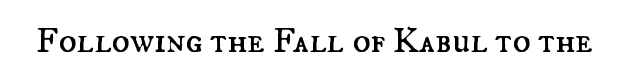
Only glyphs here, with clear space below each row. Heaviness? Minimal to ordinary, like unemphasized prose. Tracking here is standard; glyphs follow each other at the usual distance. Italic? Not at all — the glyphs are vertical. These lines are rendered in a variable-pitch font.
